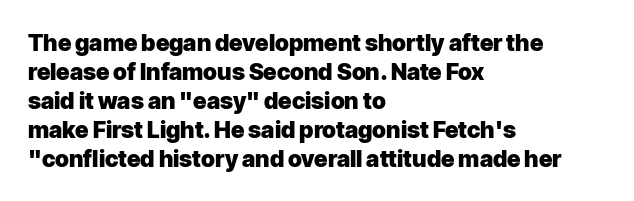
The typography opts for an upright posture over an oblique one. What weight is shown? A full bold with thick strokes. How would I describe the line gaps? Plain and ordinary. Each line starts at the same left margin while the right side varies.
